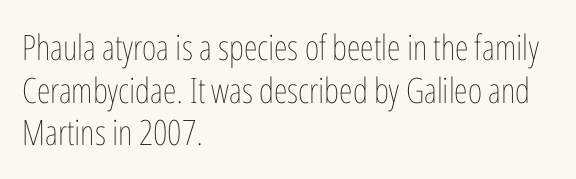
Descender tails drop into unmarked territory. Does the copy run flush right? No — it runs flush left. This sample uses plain, unmodified letter spacing. These glyphs show unthickened strokes, regular width or finer.
